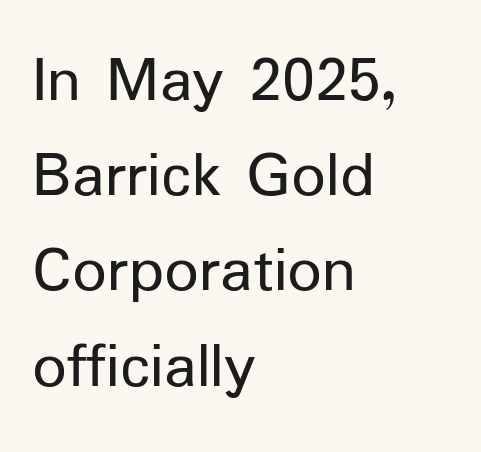
{"serif": "no", "italic": "no", "bold": "no", "weight": "regular", "width": "normal", "stroke_contrast": "low", "x_height": "medium", "monospaced": "no", "underline": "no", "align": "left", "line_spacing": "normal", "line_spacing_ratio": 1.4, "letter_spacing": "normal", "letter_spacing_em": 0.0, "glyph_px": 68}
